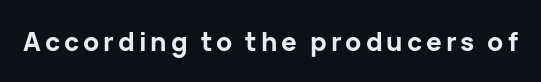
{"italic": "no", "bold": "yes", "underline": "no", "glyph_px": 26}
